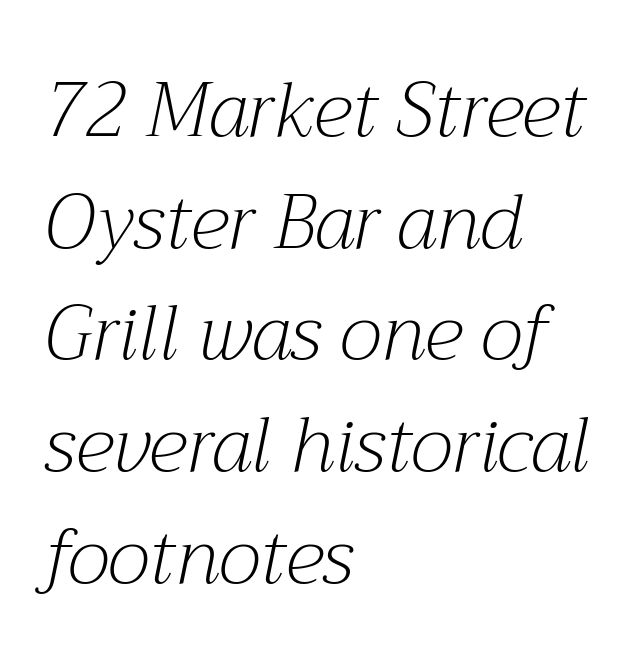
The letters advance in unequal steps, a hallmark of proportional type. Observe the lean: these are italic letterforms. Descenders are the only things crossing below the line. These lines stack with their left ends in a neat column. Bold? No — there's no thickening of the strokes. Look at the bottom of the vertical strokes: they flare into serifs here.
